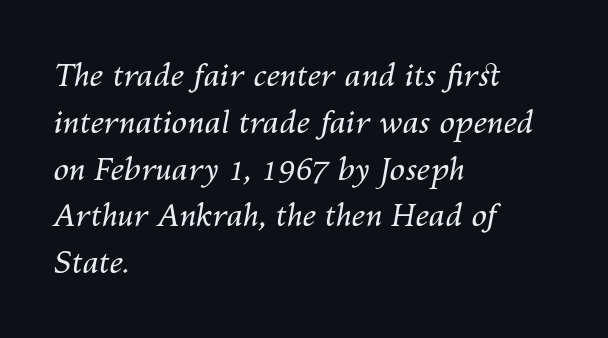
The image shows 31 px regular-weight type, italic (leaning right); set left-aligned, normal line spacing (1.51x), normal letter spacing, not underlined; medium stroke contrast and a medium x-height.
